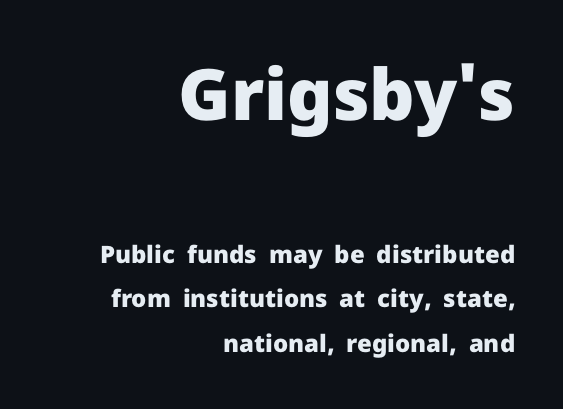
Is the block centered? No — it sits flush against the right margin. What stands out about the letter spacing? Nothing — it is the standard amount. Descenders are the only things crossing below the line. Weight: bold. The typography opts for an upright posture over an oblique one.
